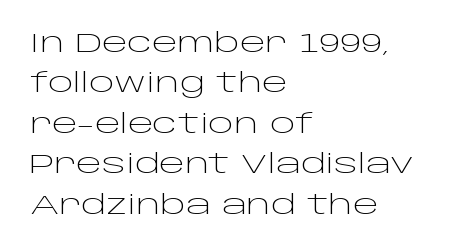
{"italic": "no", "bold": "no", "underline": "no", "align": "left", "line_spacing": "normal", "line_spacing_ratio": 1.5, "letter_spacing": "normal", "letter_spacing_em": 0.0, "glyph_px": 27}
